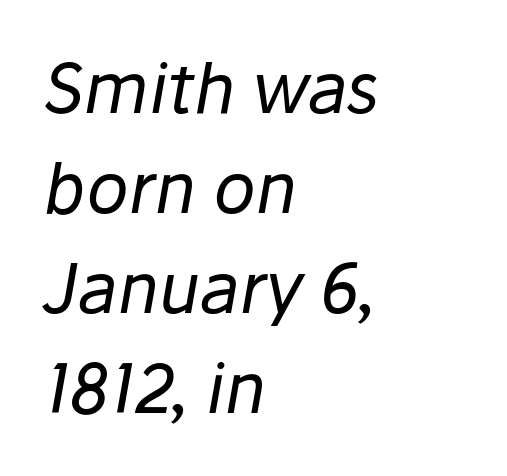
The block of text has a typical density, with ordinary space between rows. Stroke mass is kept to a normal reading level or below. Characters follow at the spacing the type designer built in. Is the block centered? No — it sits flush against the left margin.
